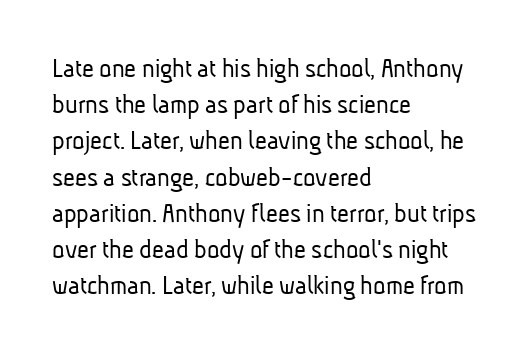
Q: Is the text bold? A: No.
Q: Is the typeface a serif or a sans-serif typeface? A: Sans-serif.
Q: Is the text underlined? A: No.
Q: How is the paragraph aligned? A: Left-aligned.
Q: Is the spacing between letters normal or unusually wide? A: Normal.
Q: Is the spacing between lines tight, normal or loose? A: Normal.
Q: Width (condensed, normal, or wide)? A: Condensed.
Q: Stroke contrast? A: Low.
Q: x-height? A: Medium.
Q: Monospaced? A: No.
